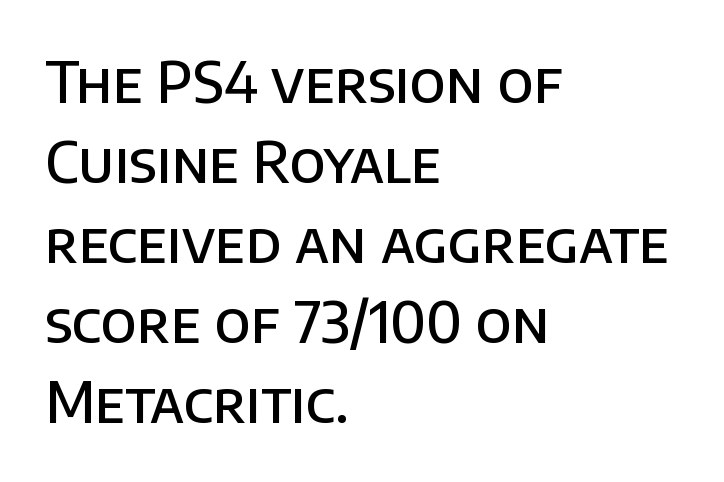
The image shows 56 px semibold sans-serif type, upright; set left-aligned, normal line spacing (1.43x), normal letter spacing, not underlined; low stroke contrast and a large x-height.
